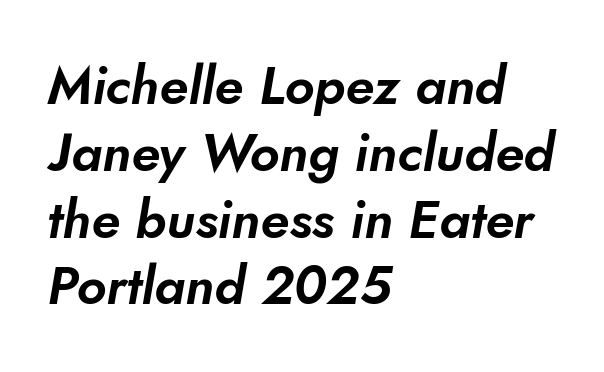
The image shows 53 px sans-serif type; set left-aligned, normal line spacing (1.26x), normal letter spacing, not underlined; low stroke contrast and a small x-height.
